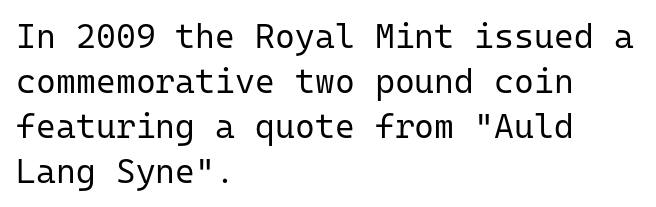
{"serif": "no", "italic": "no", "bold": "no", "weight": "regular", "width": "normal", "stroke_contrast": "low", "x_height": "medium", "monospaced": "yes", "underline": "no", "align": "left", "line_spacing": "normal", "line_spacing_ratio": 1.32, "letter_spacing": "normal", "letter_spacing_em": 0.0, "glyph_px": 34}
